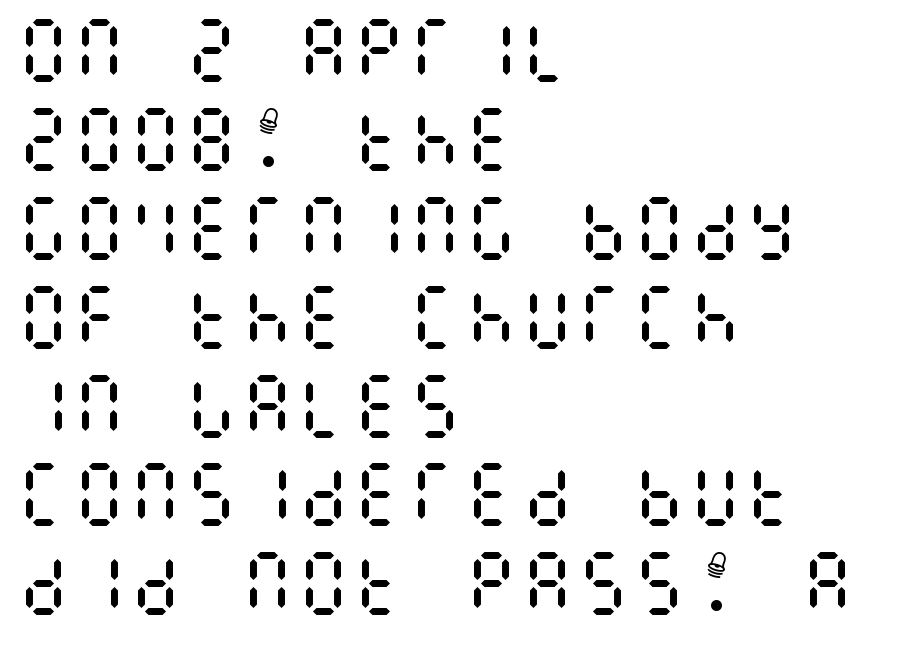
Q: Is the text bold? A: No.
Q: Is the text italic (slanted)? A: No, it is upright.
Q: Is the text underlined? A: No.
Q: How is the paragraph aligned? A: Left-aligned.
Q: Is the spacing between letters normal or unusually wide? A: Normal.
Q: Is the spacing between lines tight, normal or loose? A: Normal.
Q: Width (condensed, normal, or wide)? A: Condensed.
Q: Stroke contrast? A: Medium.
Q: x-height? A: Large.
